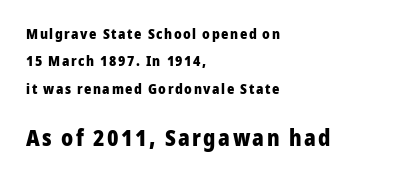
The composition opens small and finishes big. Every letter is thick-stroked: bold, no question. The letters stand upright; this is a roman face. The typesetter chose a ragged-right arrangement here.
